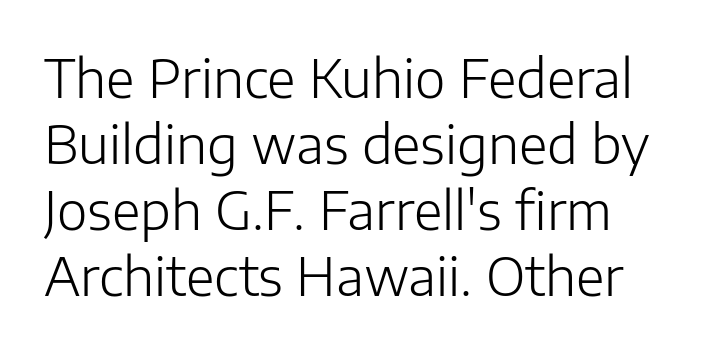
{"serif": "no", "italic": "no", "bold": "no", "weight": "light", "width": "normal", "stroke_contrast": "low", "x_height": "medium", "monospaced": "no", "underline": "no", "line_spacing": "normal", "line_spacing_ratio": 1.27, "letter_spacing": "normal", "letter_spacing_em": 0.0, "glyph_px": 52}
